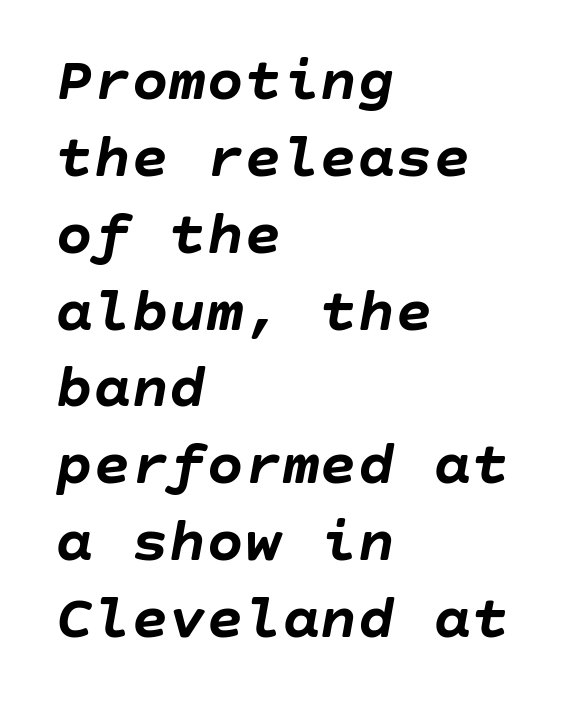
{"italic": "yes", "lean": "right", "slant_degrees": 10, "bold": "yes", "weight": "semibold", "width": "normal", "stroke_contrast": "low", "x_height": "large", "underline": "no", "align": "left", "line_spacing_ratio": 1.22, "letter_spacing": "normal", "letter_spacing_em": 0.0, "glyph_px": 63}
